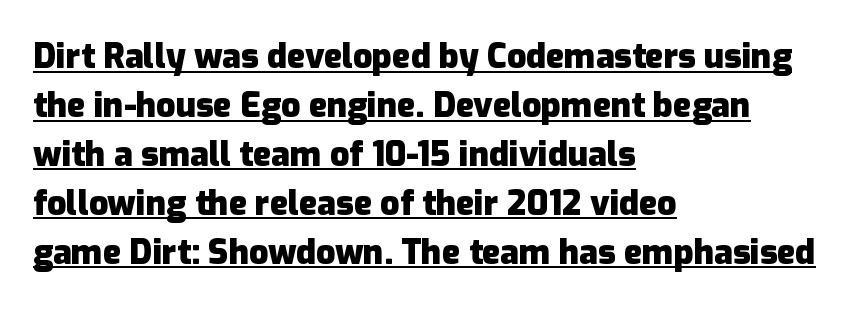
The image shows 34 px heavy sans-serif type, upright; set left-aligned, normal line spacing (1.44x), normal letter spacing, underlined; low stroke contrast and a medium x-height.
